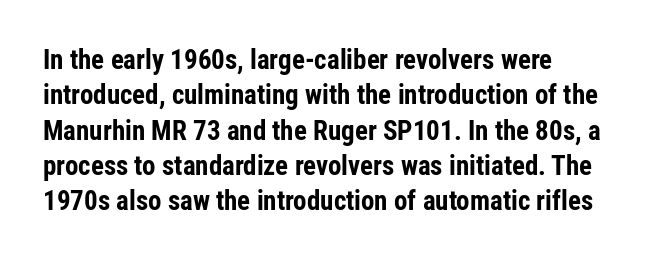
The image shows 27 px bold type, upright; set left-aligned, normal line spacing (1.31x), normal letter spacing, not underlined.
